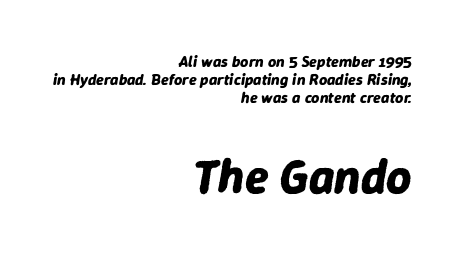
The image shows 49 px bold type, italic (leaning right); set right-aligned, tight line spacing (1.13x), normal letter spacing, not underlined; the second (bottom) block is 3.06x larger; low stroke contrast and a medium x-height.
